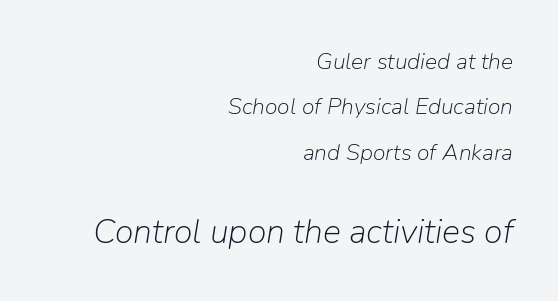
This reads as an unemphasized weight, regular at the heaviest. Varying glyph widths throughout — classic text-font behaviour. One-word summary of the alignment: right. The tracking reads as untouched default to a designer's eye.
